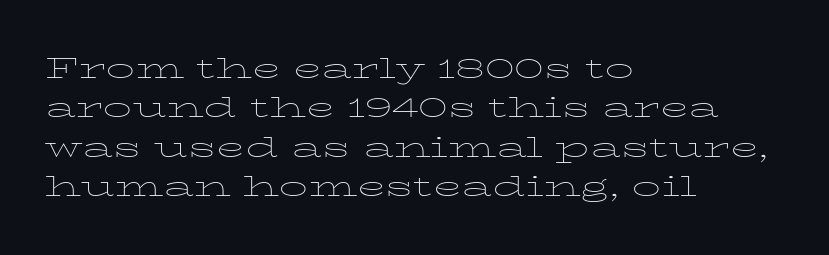
The image shows 29 px thin, wide serif type, upright; set left-aligned, normal line spacing (1.36x), normal letter spacing, not underlined; low stroke contrast and a medium x-height.
